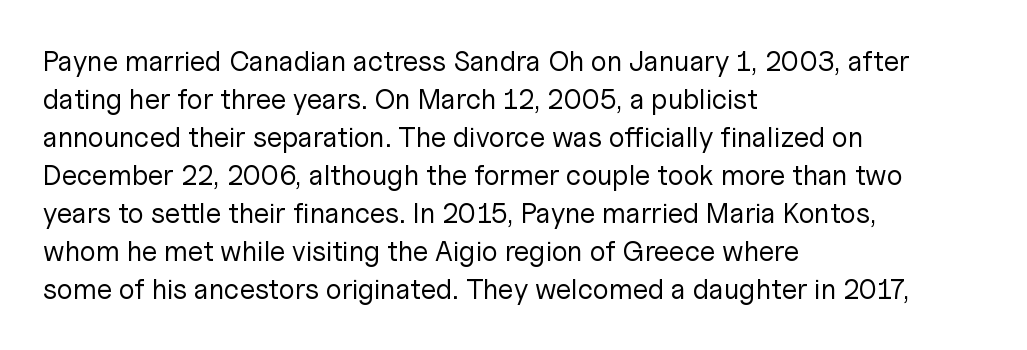
The image shows 28 px regular-weight sans-serif type, upright; set left-aligned, normal line spacing (1.36x), normal letter spacing, not underlined; low stroke contrast and a medium x-height.
